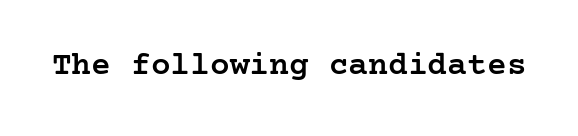
The image shows 33 px semibold serif type, upright; set normal letter spacing, not underlined; low stroke contrast and a medium x-height.
